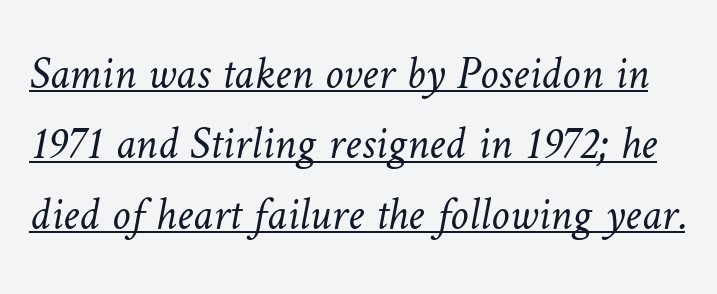
Does a line run under the words? Yes, clearly. A quiet, ordinary-to-light weight characterises the typeface. Do the characters align in a grid? No, the font is proportional. The line-height multiplier appears to be the usual default.
